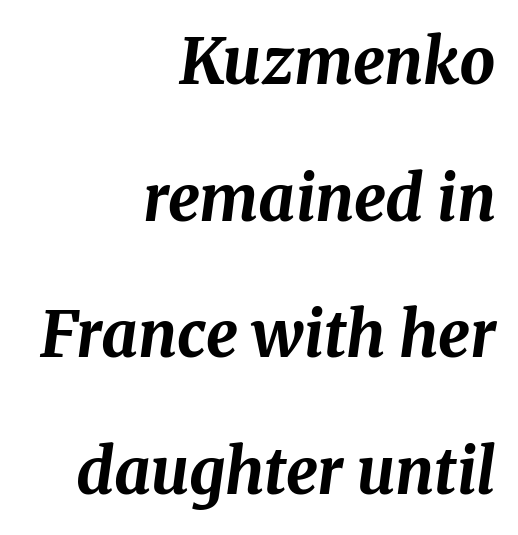
The passage shown stacks its lines with a broad gap. Is the block centered? No — it sits flush against the right margin. Weight: bold. Decoration check: the copy has no underline. The horizontal fit of the characters is conventional and even.
